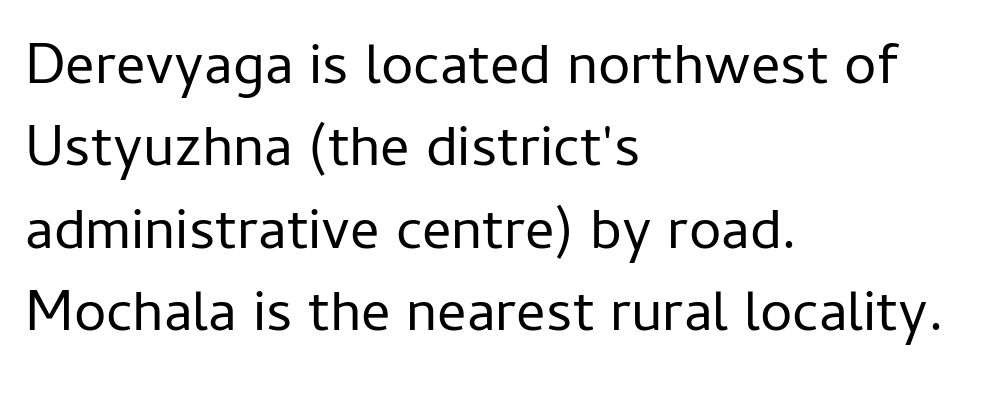
The image shows 58 px regular-weight sans-serif type, upright; set left-aligned, normal line spacing (1.42x), normal letter spacing, not underlined; low stroke contrast and a medium x-height.
